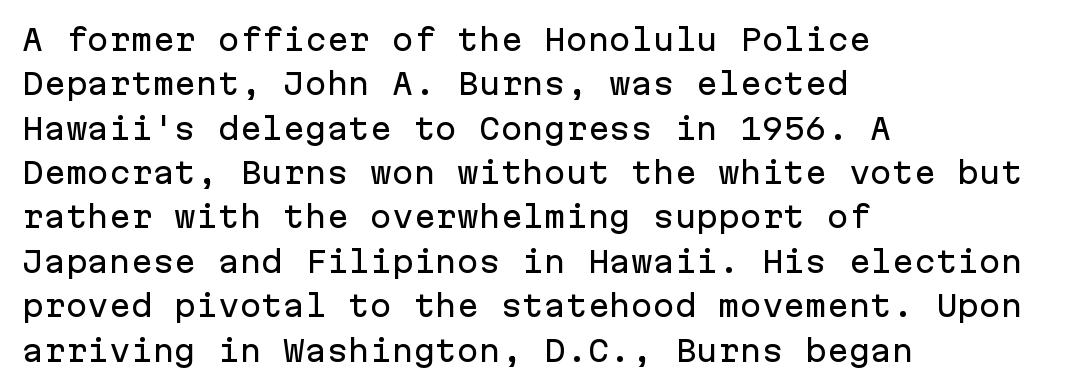
Q: Is the text italic (slanted)? A: No, it is upright.
Q: Is the typeface a serif or a sans-serif typeface? A: Sans-serif.
Q: Is the text underlined? A: No.
Q: How is the paragraph aligned? A: Left-aligned.
Q: Is the spacing between letters normal or unusually wide? A: Normal.
Q: Is the spacing between lines tight, normal or loose? A: Normal.
Q: Width (condensed, normal, or wide)? A: Normal.
Q: Stroke contrast? A: Low.
Q: x-height? A: Medium.
Q: Monospaced? A: Yes.
